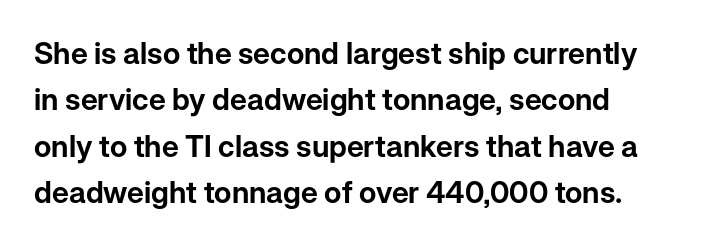
{"serif": "no", "italic": "no", "width": "normal", "stroke_contrast": "low", "x_height": "medium", "monospaced": "no", "underline": "no", "line_spacing": "normal", "line_spacing_ratio": 1.55, "letter_spacing": "normal", "letter_spacing_em": 0.0, "glyph_px": 30}
